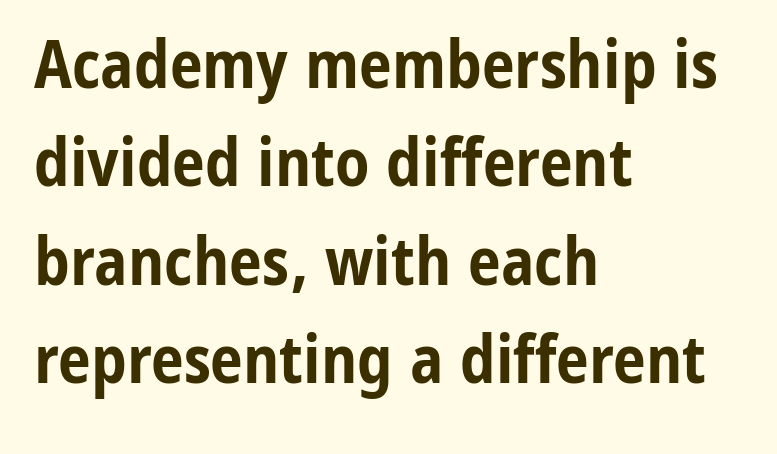
The rendering uses natural spacing where letterforms have individual widths. If you measured baseline to baseline, you'd find a middling distance. Summary of weight: heavy, a full bold. Bare-footed words on every line. Does the lettering tilt? It doesn't — this is upright.
